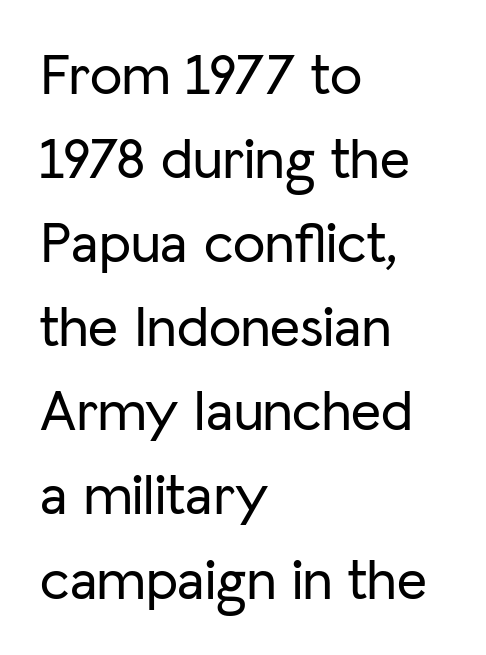
Words float on clear page, feet unadorned. Nothing sits at the stroke ends, so this counts as sans-serif. The letterforms sit shoulder to shoulder at normal distance. Quick note: not italic, upright. Think of a printed novel: that variable character pitch is what you see here. This block has exactly the height ordinary leading produces.
